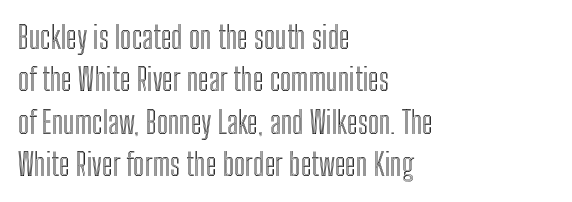
Characters follow at the spacing the type designer built in. Notice how the passage keeps a crisp vertical edge on the left only. Ascenders rise straight up at ninety degrees. Varying glyph widths throughout — classic text-font behaviour. The gap between lines stays unmarked.
